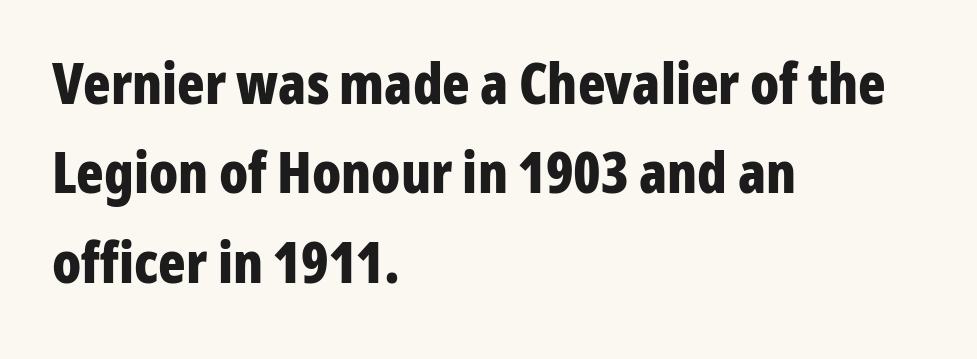
Varying glyph widths throughout — classic text-font behaviour. Serif or sans? Sans — the stroke terminals are bare. Plain, unruled lines of type. No extra tracking has been applied to these lines. Every row of glyphs begins at an identical x-position on the left. You can tell it's not italic because the verticals are truly vertical.
